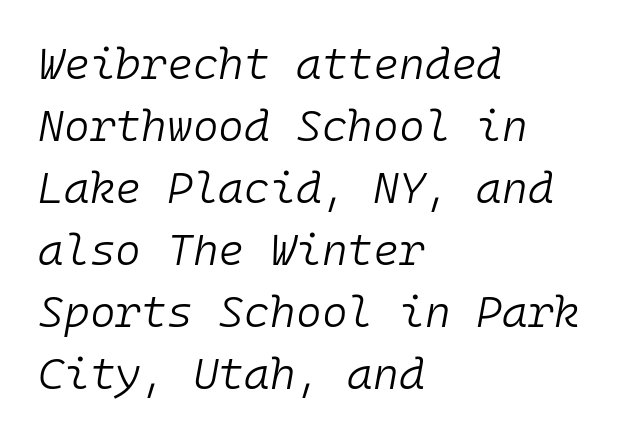
{"italic": "yes", "lean": "right", "slant_degrees": 10, "bold": "no", "weight": "light", "width": "normal", "stroke_contrast": "low", "x_height": "medium", "monospaced": "yes", "underline": "no", "align": "left", "line_spacing": "normal", "line_spacing_ratio": 1.41, "letter_spacing": "normal", "letter_spacing_em": 0.0, "glyph_px": 44}
